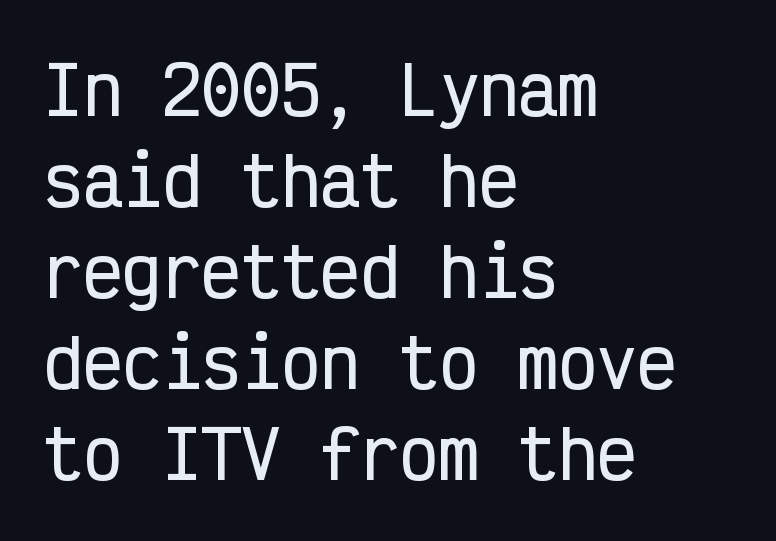
These lines were composed using upright roman letters. Type without underlining. Typeset ragged right — the left edge is the straight one. In terms of leading, this rendering sits right in the middle. Standard letterfit; no display-style spreading of the glyphs.
